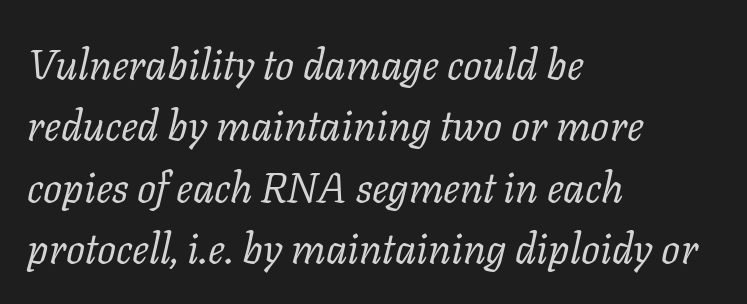
{"serif": "yes", "italic": "yes", "lean": "right", "slant_degrees": 11, "bold": "no", "weight": "regular", "width": "normal", "stroke_contrast": "low", "x_height": "medium", "monospaced": "no", "underline": "no", "align": "left", "line_spacing": "normal", "line_spacing_ratio": 1.46, "letter_spacing": "normal", "letter_spacing_em": 0.0, "glyph_px": 42}
